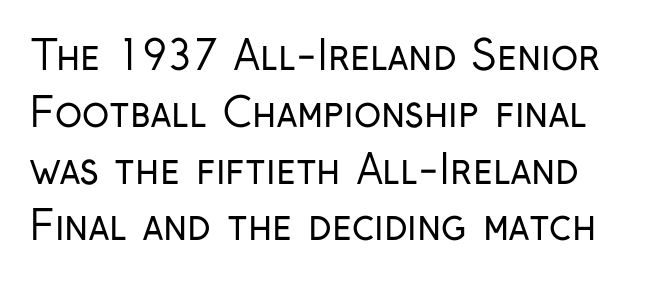
{"serif": "no", "italic": "no", "bold": "no", "weight": "regular", "width": "condensed", "stroke_contrast": "low", "x_height": "medium", "monospaced": "no", "underline": "no", "line_spacing": "normal", "line_spacing_ratio": 1.42, "letter_spacing": "normal", "letter_spacing_em": 0.0, "glyph_px": 40}
